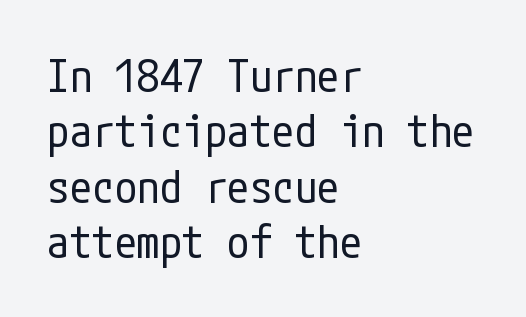
The image shows 45 px regular-weight, condensed sans-serif type, upright; set left-aligned, line spacing 1.23x, normal letter spacing, not underlined; low stroke contrast and a medium x-height.
